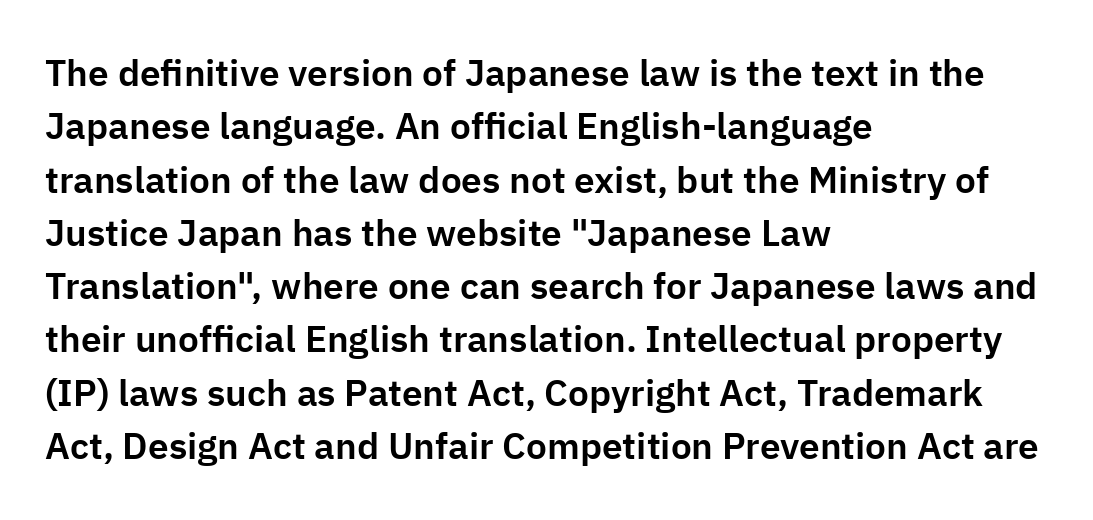
How are the letters spaced? Ordinarily, with no added tracking. The typesetter chose a ragged-right arrangement here. The area under the type is left untouched. This sample uses a sans-serif face. Varying glyph widths throughout — classic text-font behaviour.
